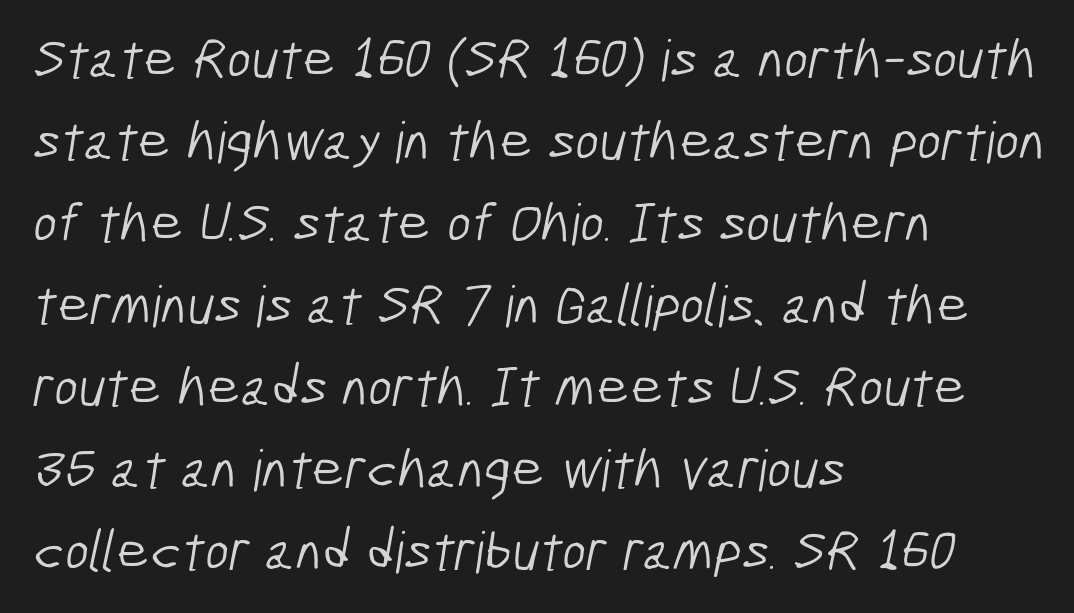
All the whitespace from short lines collects on the right. The passage shown is typed in a proportional face where columns would drift. Stems and bowls with no extra thickness — not bold. I'd call this a sans setting — the letters go barefoot. The type is set solid horizontally, with unmodified tracking.
